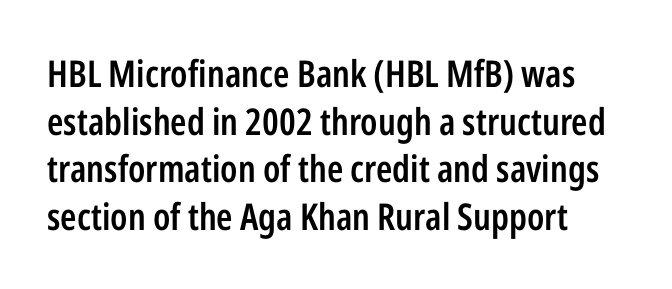
{"serif": "no", "italic": "no", "bold": "semi", "weight": "semibold", "width": "condensed", "stroke_contrast": "low", "x_height": "medium", "monospaced": "no", "underline": "no", "line_spacing": "normal", "line_spacing_ratio": 1.29, "letter_spacing": "normal", "letter_spacing_em": 0.0, "glyph_px": 37}
